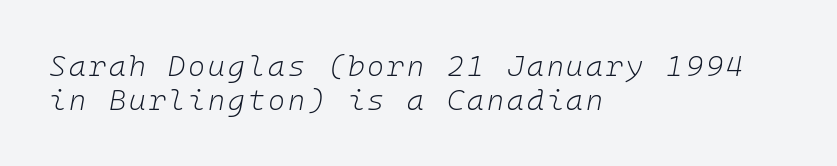
{"italic": "yes", "lean": "right", "slant_degrees": 10, "bold": "no", "weight": "light", "width": "normal", "stroke_contrast": "low", "x_height": "medium", "monospaced": "yes", "underline": "no", "align": "left", "line_spacing_ratio": 1.17, "glyph_px": 29}
